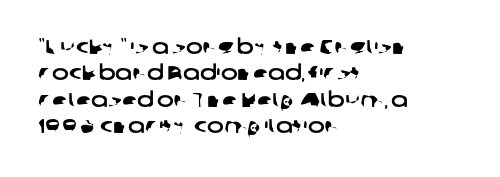
The image shows 20 px text type; set left-aligned, normal line spacing (1.32x), normal letter spacing, not underlined.
